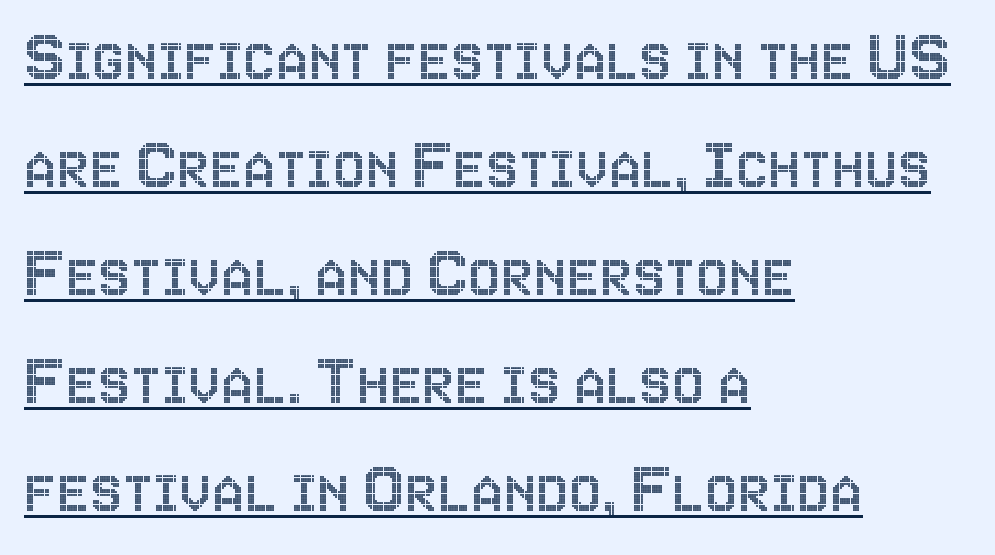
The image shows 73 px condensed type, upright; set left-aligned, normal line spacing (1.48x), normal letter spacing, underlined; a large x-height.
